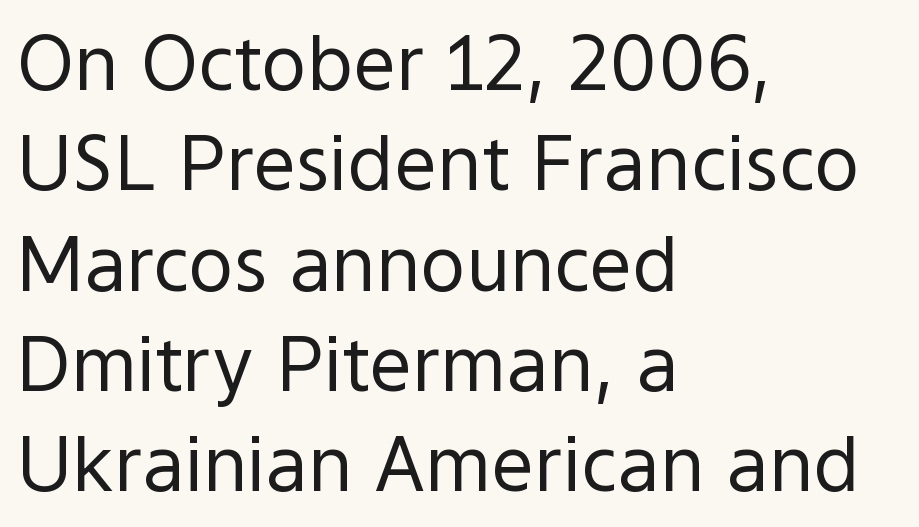
{"serif": "no", "italic": "no", "bold": "no", "weight": "regular", "width": "normal", "x_height": "medium", "monospaced": "no", "underline": "no", "align": "left", "line_spacing": "normal", "line_spacing_ratio": 1.32, "letter_spacing": "normal", "letter_spacing_em": 0.0, "glyph_px": 76}
